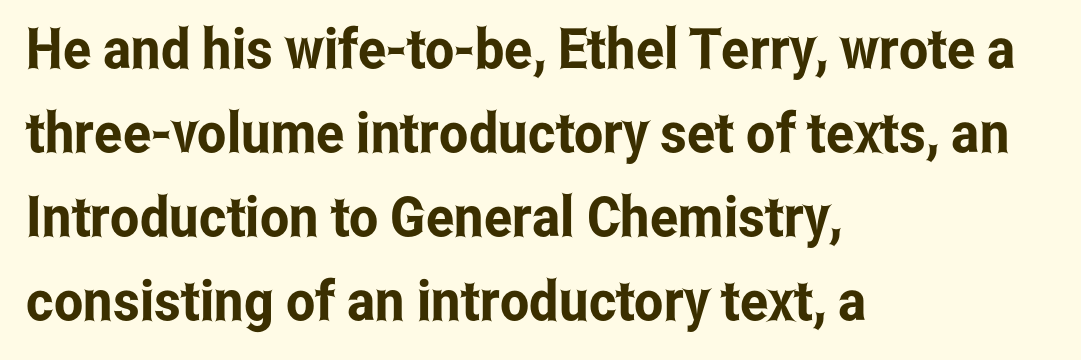
The space between consecutive lines is moderate. Observe the ordinary spacing: letters are neighbours, not strangers. The passage shown is typed in a proportional face where columns would drift. A typesetter would mark this as roman, not italic. This rendering features lettering with no underline. In terms of letterform style, serifs are entirely absent.
